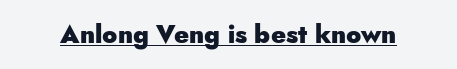
The face used here appears with an underline applied. Nope, not italic — everything's standing straight. This is heavy type, rendered in bold. Nobody touched the tracking dial on this one.
